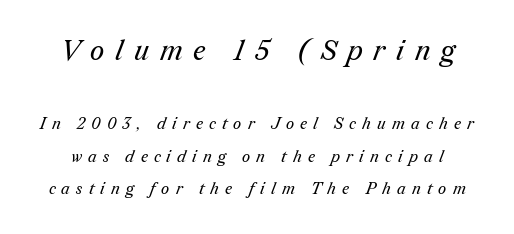
The image shows 28 px regular-weight serif type; set loose line spacing (2.05x), unusually wide letter spacing (+0.39 em), not underlined; the first (top) block is 1.75x larger; medium stroke contrast and a medium x-height.
